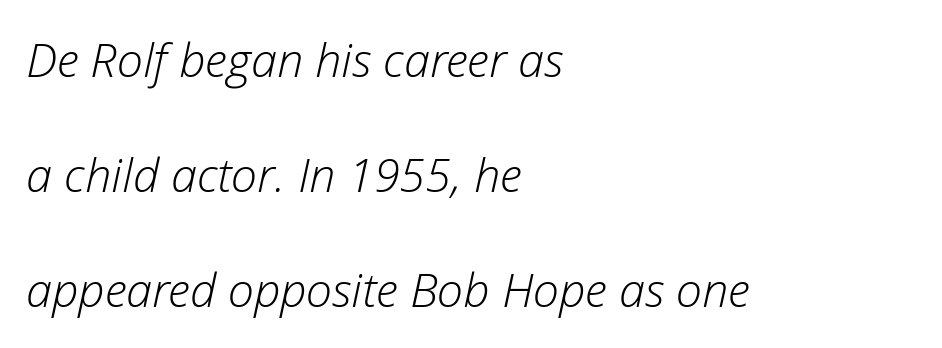
The image shows 47 px light type, italic (leaning right); set left-aligned, loose line spacing (2.45x), normal letter spacing, not underlined; low stroke contrast and a medium x-height.
